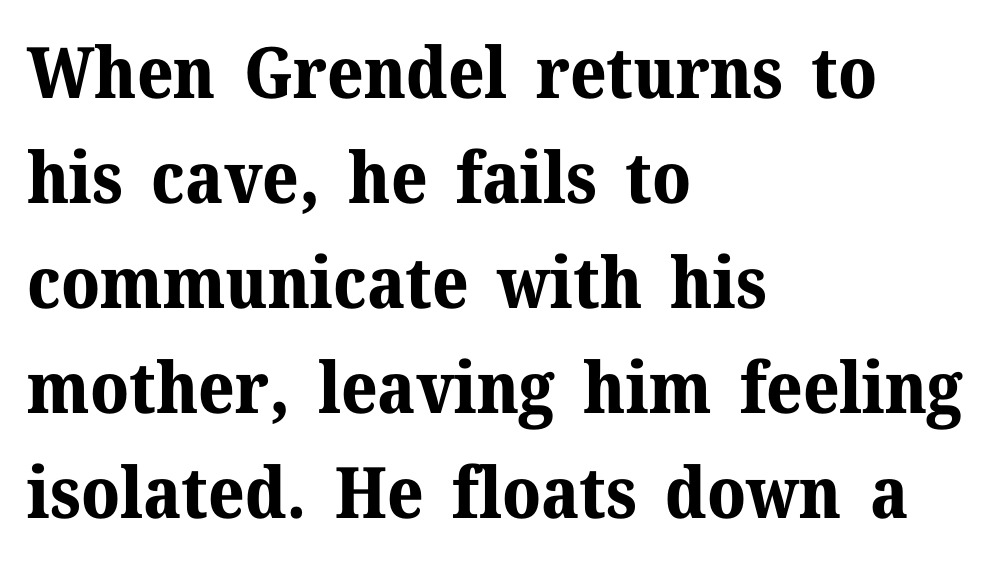
{"serif": "yes", "italic": "no", "bold": "yes", "weight": "bold", "width": "normal", "stroke_contrast": "medium", "x_height": "medium", "monospaced": "no", "underline": "no", "align": "left", "line_spacing": "normal", "line_spacing_ratio": 1.48, "letter_spacing": "normal", "letter_spacing_em": 0.0, "glyph_px": 71}
